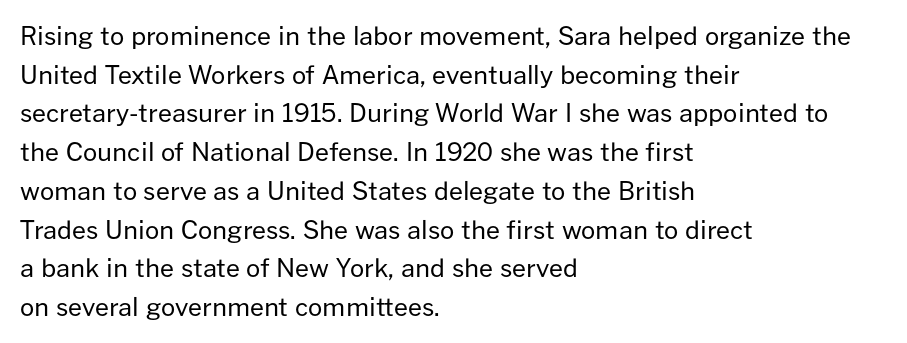
The image shows 25 px text type, upright; set left-aligned, normal line spacing (1.55x), normal letter spacing, not underlined.
